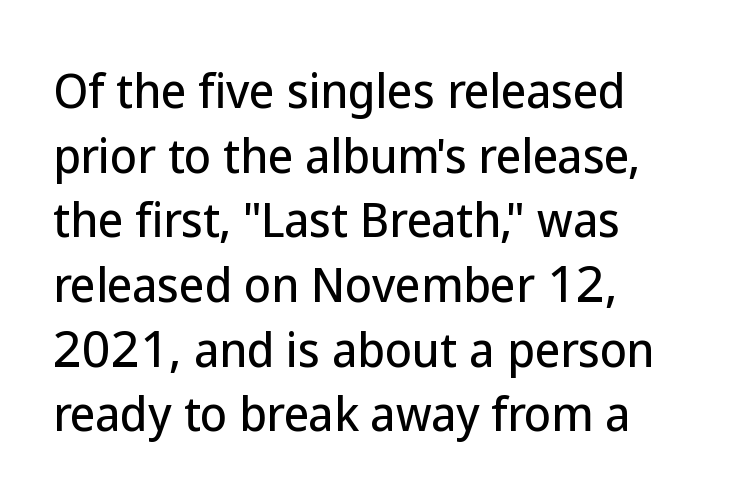
{"serif": "no", "italic": "no", "width": "normal", "stroke_contrast": "low", "x_height": "medium", "monospaced": "no", "underline": "no", "align": "left", "line_spacing": "normal", "line_spacing_ratio": 1.47, "letter_spacing": "normal", "letter_spacing_em": 0.0, "glyph_px": 44}
